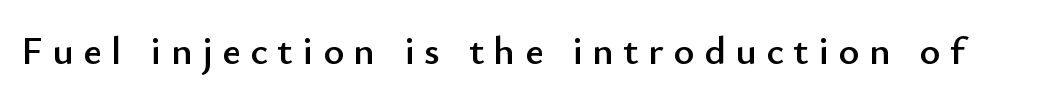
The image shows 40 px sans-serif type, upright; set unusually wide letter spacing (+0.24 em), not underlined; low stroke contrast and a small x-height.
